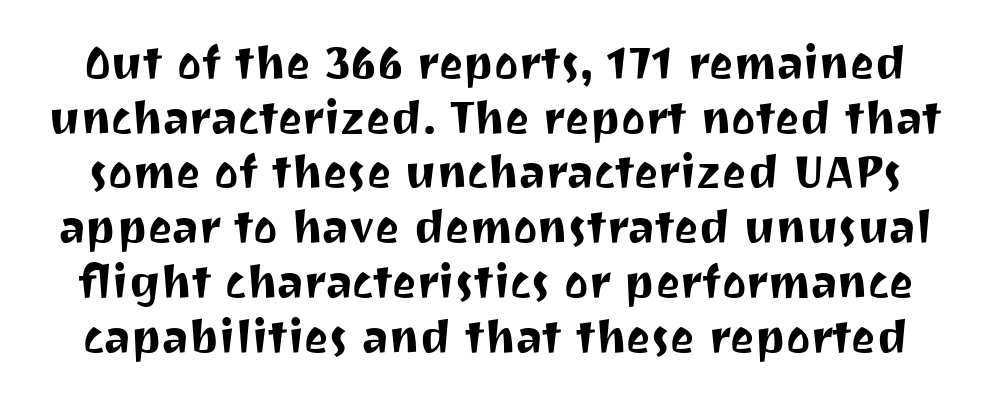
The image shows 46 px sans-serif type, upright; set line spacing 1.19x, normal letter spacing, not underlined; medium stroke contrast and a medium x-height.
